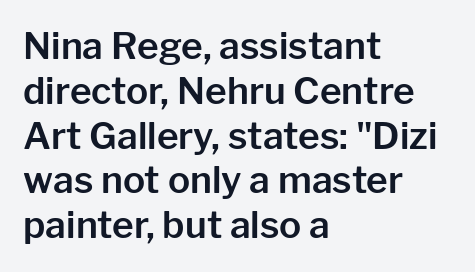
{"serif": "no", "italic": "no", "width": "normal", "stroke_contrast": "low", "x_height": "medium", "monospaced": "no", "underline": "no", "align": "left", "line_spacing_ratio": 1.21, "letter_spacing": "normal", "letter_spacing_em": 0.0, "glyph_px": 37}
